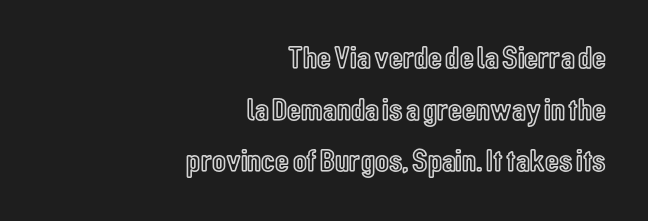
The image shows 32 px condensed type, upright; set right-aligned, normal line spacing (1.61x), normal letter spacing, not underlined; a medium x-height.
